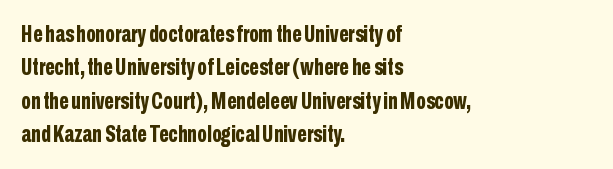
{"italic": "no", "bold": "yes", "underline": "no", "align": "left", "line_spacing": "normal", "line_spacing_ratio": 1.45, "letter_spacing": "normal", "letter_spacing_em": 0.0, "glyph_px": 23}
